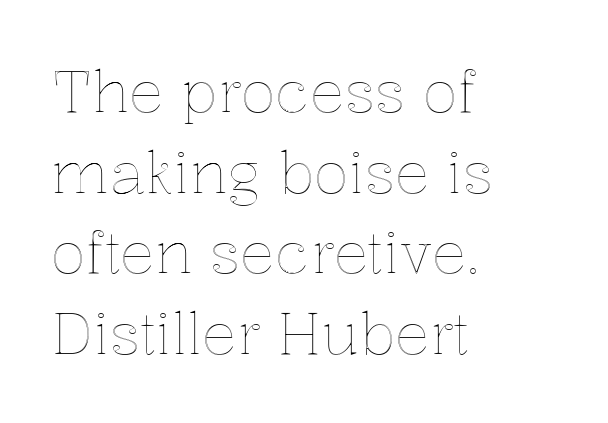
Q: Is the text italic (slanted)? A: No, it is upright.
Q: Is the text underlined? A: No.
Q: How is the paragraph aligned? A: Left-aligned.
Q: Is the spacing between letters normal or unusually wide? A: Normal.
Q: Is the spacing between lines tight, normal or loose? A: Normal.
Q: Width (condensed, normal, or wide)? A: Normal.
Q: x-height? A: Medium.
Q: Monospaced? A: No.
